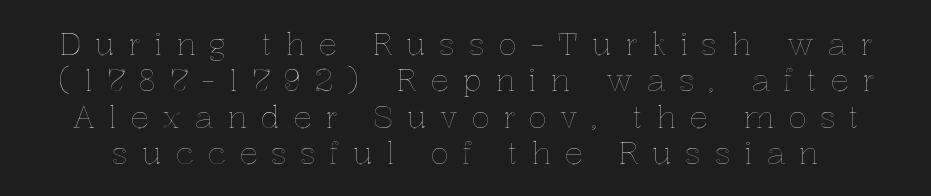
The image shows 31 px text type, upright; set line spacing 1.17x, unusually wide letter spacing (+0.43 em), not underlined; a medium x-height.
